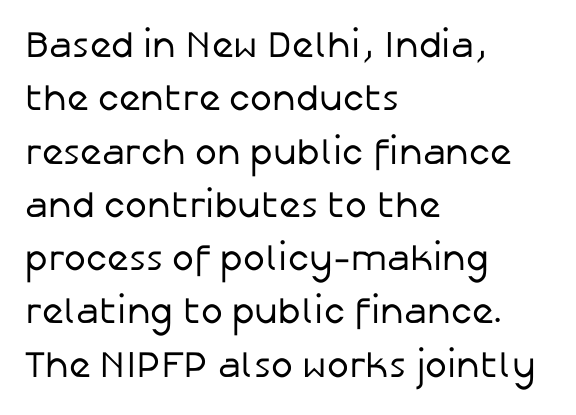
The string is rendered with underlining switched off. The typesetting does not lean heavy: it is not bold. A typesetter would label this face a sans. These lines stack with their left ends in a neat column. Reading down the column, the eye jumps a familiar distance to each next line.
